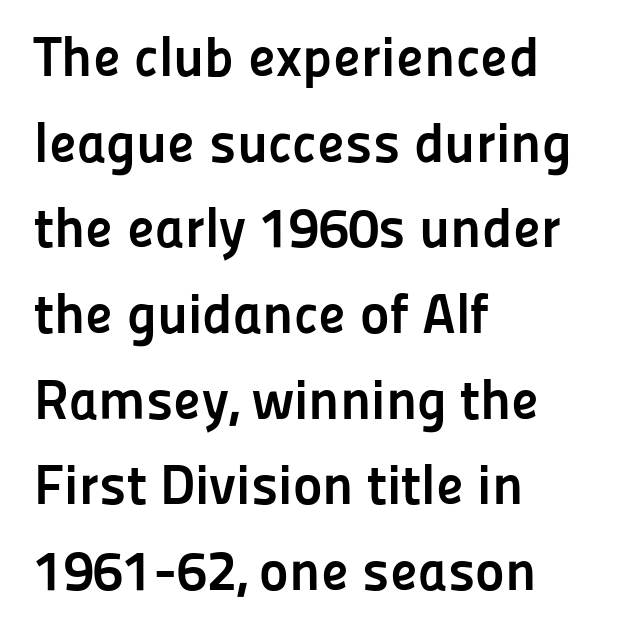
Q: Is the text bold? A: Yes.
Q: Is the text italic (slanted)? A: No, it is upright.
Q: Is the typeface a serif or a sans-serif typeface? A: Sans-serif.
Q: Is the text underlined? A: No.
Q: How is the paragraph aligned? A: Left-aligned.
Q: Is the spacing between letters normal or unusually wide? A: Normal.
Q: Is the spacing between lines tight, normal or loose? A: Normal.
Q: Width (condensed, normal, or wide)? A: Normal.
Q: Stroke contrast? A: Low.
Q: x-height? A: Medium.
Q: Monospaced? A: No.
